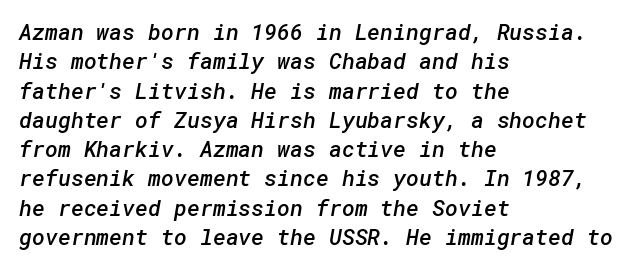
The image shows 22 px text type; set left-aligned, normal line spacing (1.33x), normal letter spacing, not underlined.
